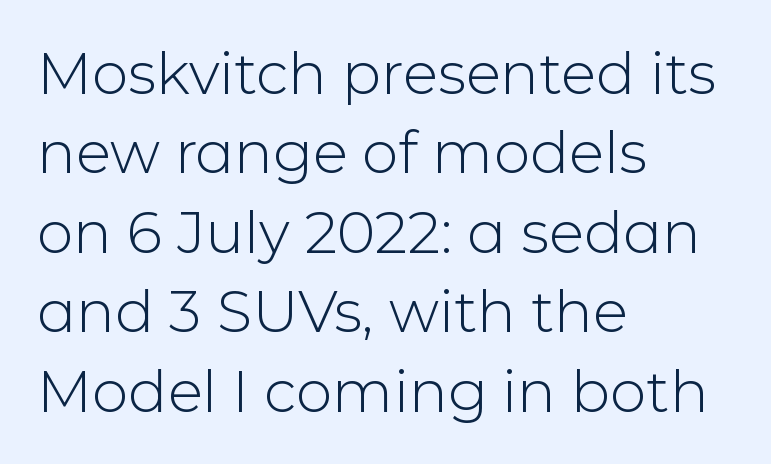
Q: Is the text bold? A: No.
Q: Is the text italic (slanted)? A: No, it is upright.
Q: Is the typeface a serif or a sans-serif typeface? A: Sans-serif.
Q: Is the text underlined? A: No.
Q: How is the paragraph aligned? A: Left-aligned.
Q: Is the spacing between letters normal or unusually wide? A: Normal.
Q: Is the spacing between lines tight, normal or loose? A: Normal.
Q: Width (condensed, normal, or wide)? A: Normal.
Q: Stroke contrast? A: Low.
Q: x-height? A: Medium.
Q: Monospaced? A: No.
